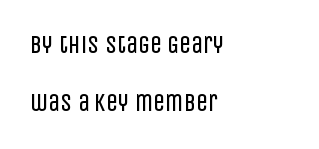
The image shows 24 px text type, upright; set left-aligned, loose line spacing (2.42x), normal letter spacing, not underlined.
